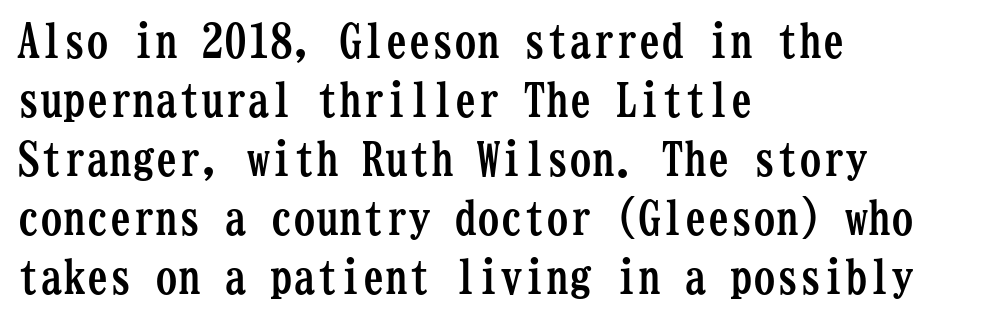
A bare baseline throughout the passage. The passage shown is typed in a monospace face where columns stay perfectly aligned. Each word holds together tightly as a unit, with standard inter-letter gaps. Line starts are locked; line ends wander. These lines are composed in type with serifs.
